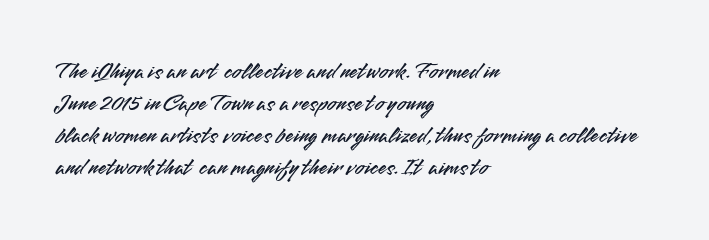
{"underline": "no", "align": "left", "line_spacing": "normal", "line_spacing_ratio": 1.33, "letter_spacing": "normal", "letter_spacing_em": 0.0, "glyph_px": 24}
